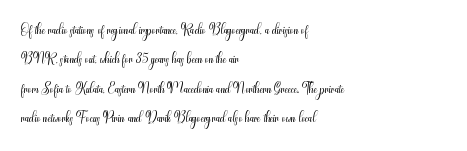
{"bold": "no", "underline": "no", "align": "left", "line_spacing": "normal", "line_spacing_ratio": 1.47, "letter_spacing": "normal", "letter_spacing_em": 0.0, "glyph_px": 20}
